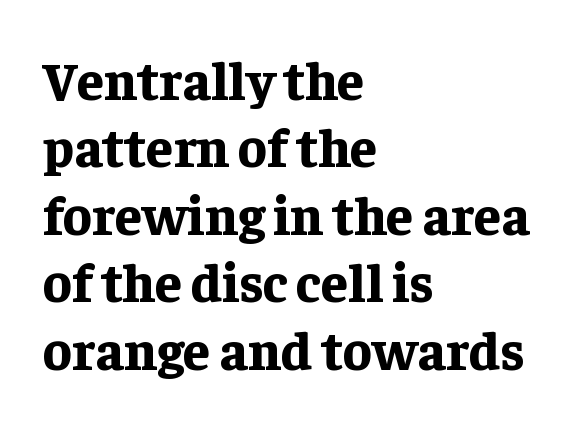
Q: Is the text bold? A: Yes.
Q: Is the text italic (slanted)? A: No, it is upright.
Q: Is the typeface a serif or a sans-serif typeface? A: Serif.
Q: Is the text underlined? A: No.
Q: How is the paragraph aligned? A: Left-aligned.
Q: Is the spacing between letters normal or unusually wide? A: Normal.
Q: Is the spacing between lines tight, normal or loose? A: Normal.
Q: Width (condensed, normal, or wide)? A: Normal.
Q: Stroke contrast? A: Low.
Q: x-height? A: Medium.
Q: Monospaced? A: No.
